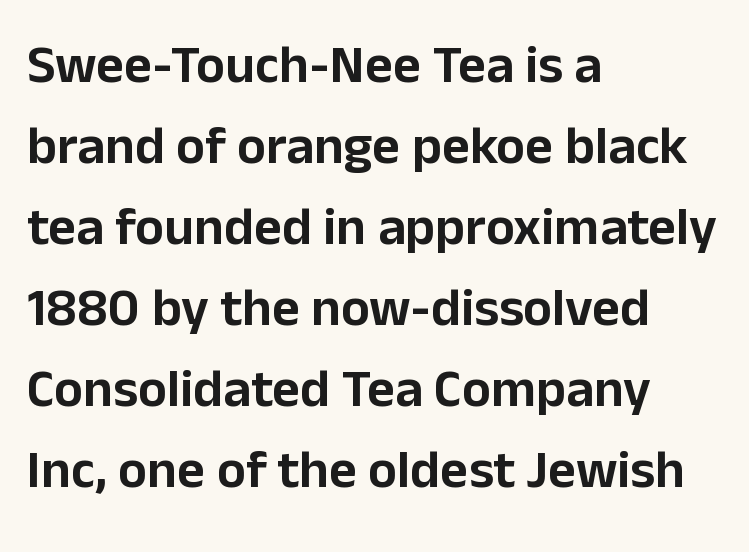
Q: Is the text italic (slanted)? A: No, it is upright.
Q: Is the typeface a serif or a sans-serif typeface? A: Sans-serif.
Q: Is the text underlined? A: No.
Q: How is the paragraph aligned? A: Left-aligned.
Q: Is the spacing between letters normal or unusually wide? A: Normal.
Q: Is the spacing between lines tight, normal or loose? A: Normal.
Q: Width (condensed, normal, or wide)? A: Normal.
Q: Stroke contrast? A: Low.
Q: x-height? A: Medium.
Q: Monospaced? A: No.
